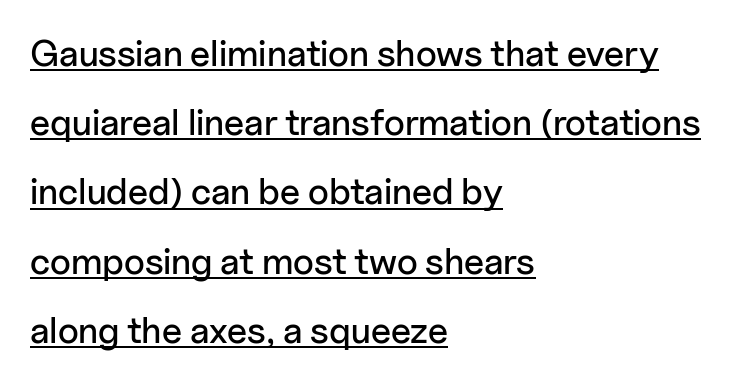
{"serif": "no", "italic": "no", "width": "normal", "stroke_contrast": "low", "x_height": "medium", "monospaced": "no", "underline": "yes", "align": "left", "line_spacing_ratio": 1.87, "letter_spacing": "normal", "letter_spacing_em": 0.0, "glyph_px": 37}
